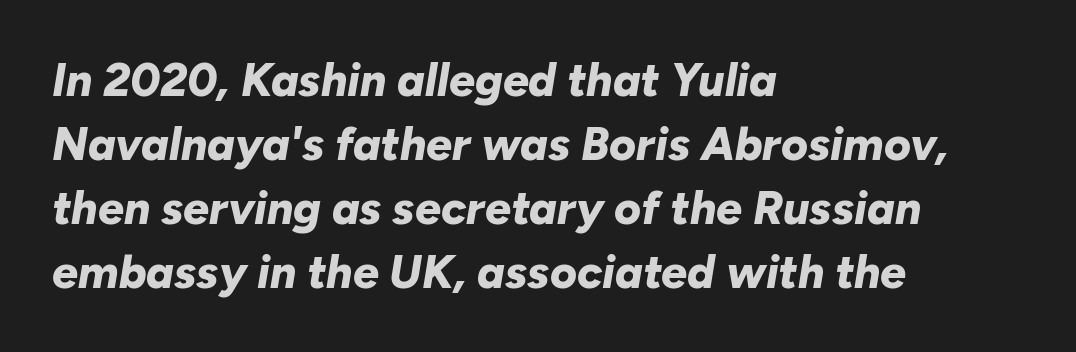
A full-strength bold gives these letters their thick strokes. The text block is weighted toward the left margin, trailing off unevenly rightward. A typesetter would call this proportional, since set widths differ per character. The space beneath each line is pristine and unruled. The letters are slanted; this is an italic face.
